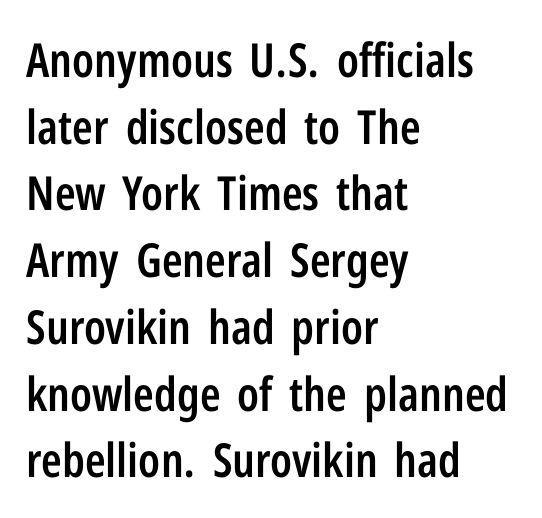
The image shows 47 px semibold, condensed sans-serif type, upright; set left-aligned, normal line spacing (1.42x), normal letter spacing, not underlined; low stroke contrast and a medium x-height.
